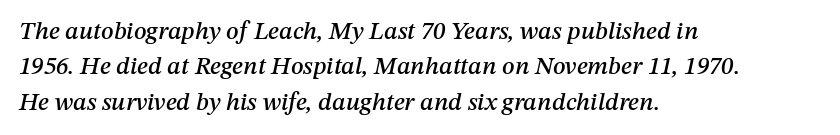
{"italic": "yes", "lean": "right", "slant_degrees": 12, "underline": "no", "align": "left", "line_spacing": "normal", "line_spacing_ratio": 1.42, "letter_spacing": "normal", "letter_spacing_em": 0.0, "glyph_px": 25}
